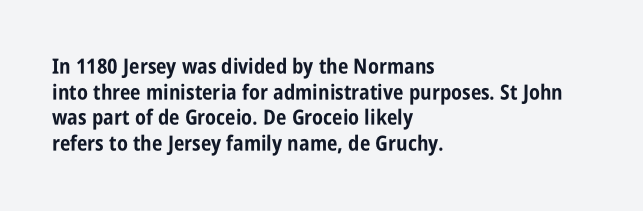
The image shows 21 px bold type, upright; set left-aligned, line spacing 1.22x, normal letter spacing, not underlined.
